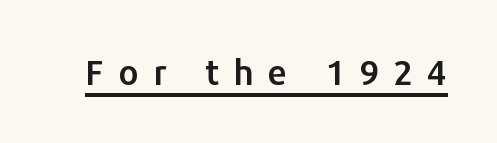
The image shows 35 px sans-serif type, upright; set unusually wide letter spacing (+0.4 em), underlined; low stroke contrast and a medium x-height.
